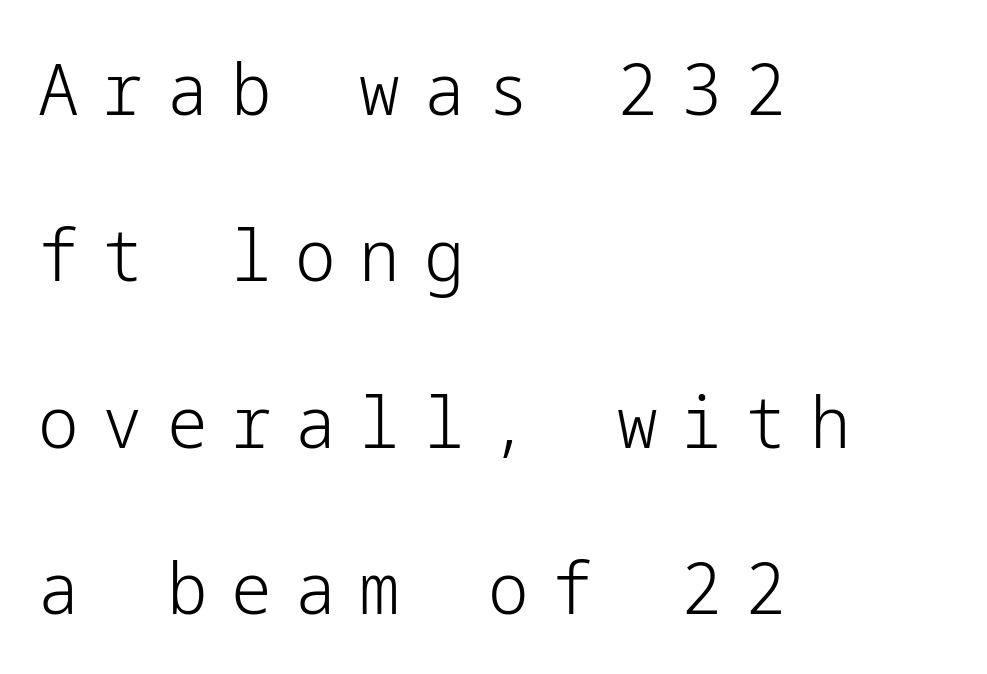
The image shows 72 px light sans-serif type, upright; set left-aligned, loose line spacing (2.31x), unusually wide letter spacing (+0.33 em), not underlined; low stroke contrast and a medium x-height.
